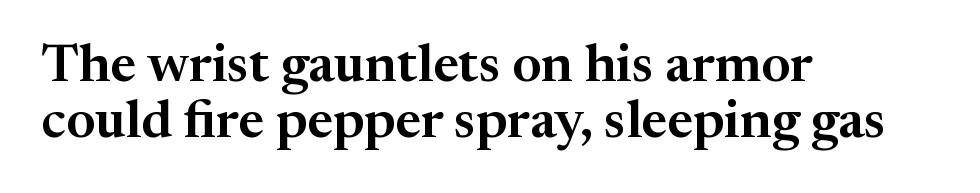
{"serif": "yes", "italic": "no", "width": "normal", "stroke_contrast": "medium", "x_height": "medium", "monospaced": "no", "underline": "no", "align": "left", "line_spacing": "tight", "line_spacing_ratio": 1.03, "letter_spacing": "normal", "letter_spacing_em": 0.0, "glyph_px": 54}
